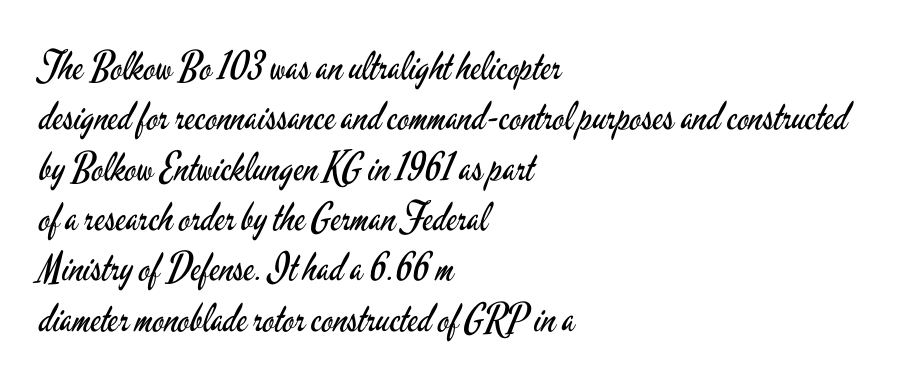
Casual observation: everything's shoved over to the left. Weight: in the light-to-regular range. Are there feet on the stems? There aren't — it's a sans. Observe the ordinary spacing: letters are neighbours, not strangers. This sample keeps an unexceptional amount of space between lines. Spacing verdict: proportional, widths tailored to each character.
